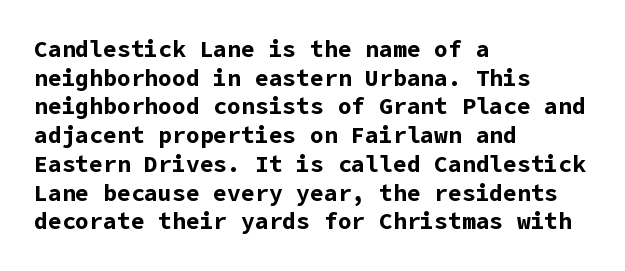
Q: Is the text bold? A: Yes.
Q: Is the text italic (slanted)? A: No, it is upright.
Q: Is the text underlined? A: No.
Q: How is the paragraph aligned? A: Left-aligned.
Q: Is the spacing between letters normal or unusually wide? A: Normal.
Q: Is the spacing between lines tight, normal or loose? A: Normal.
